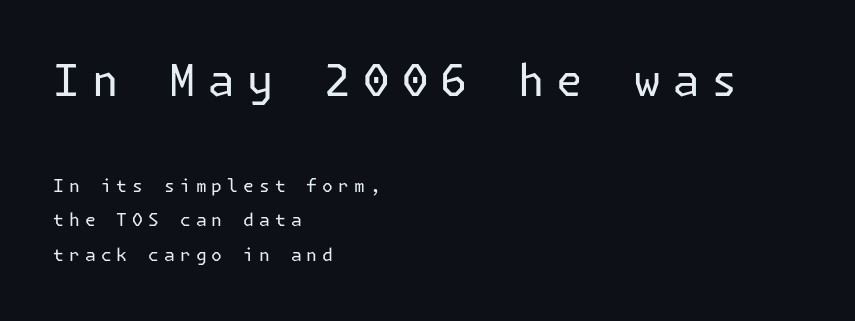
Q: Is the text bold? A: No.
Q: Is the text italic (slanted)? A: No, it is upright.
Q: Is the typeface a serif or a sans-serif typeface? A: Sans-serif.
Q: Is the text underlined? A: No.
Q: How is the paragraph aligned? A: Left-aligned.
Q: Is the spacing between letters normal or unusually wide? A: Unusually wide.
Q: Is the spacing between lines tight, normal or loose? A: Loose.
Q: Which block of text is set in a larger size, the first (top) or the second (bottom)? A: The first (top) one.
Q: Width (condensed, normal, or wide)? A: Normal.
Q: Stroke contrast? A: Low.
Q: x-height? A: Medium.
